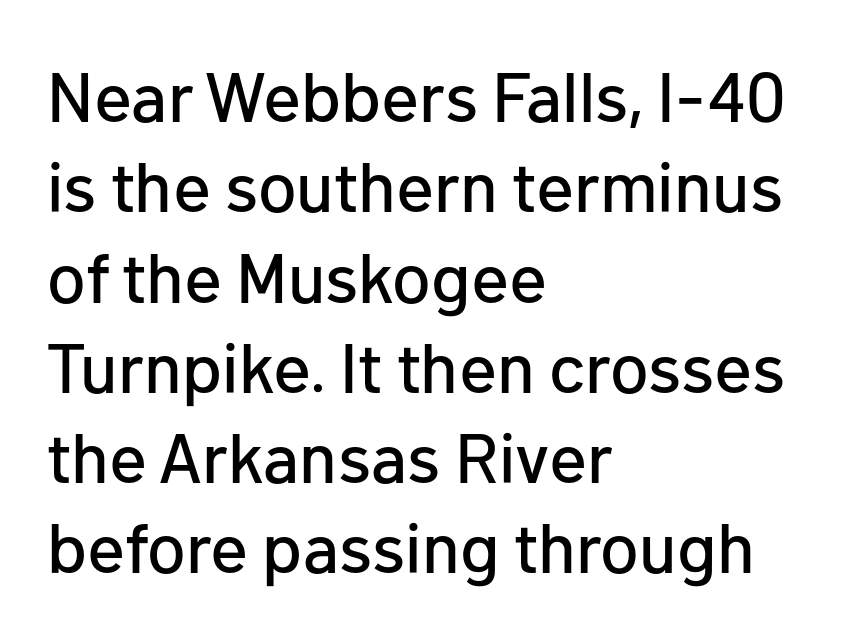
Q: Is the text italic (slanted)? A: No, it is upright.
Q: Is the typeface a serif or a sans-serif typeface? A: Sans-serif.
Q: Is the text underlined? A: No.
Q: How is the paragraph aligned? A: Left-aligned.
Q: Is the spacing between letters normal or unusually wide? A: Normal.
Q: Is the spacing between lines tight, normal or loose? A: Normal.
Q: Width (condensed, normal, or wide)? A: Normal.
Q: Stroke contrast? A: Low.
Q: x-height? A: Medium.
Q: Monospaced? A: No.
